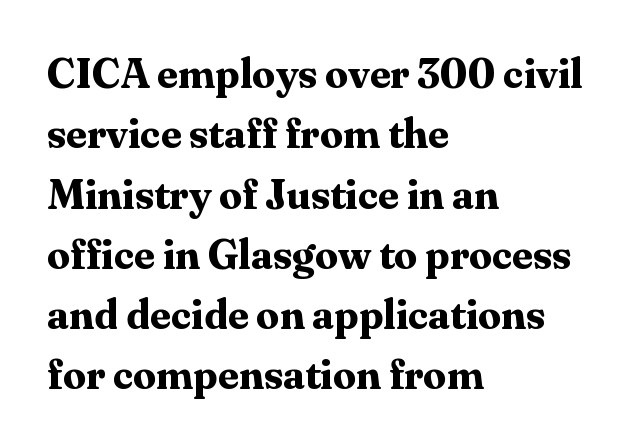
{"serif": "yes", "italic": "no", "bold": "yes", "weight": "bold", "width": "normal", "stroke_contrast": "medium", "x_height": "medium", "monospaced": "no", "underline": "no", "align": "left", "line_spacing": "normal", "line_spacing_ratio": 1.47, "letter_spacing": "normal", "letter_spacing_em": 0.0, "glyph_px": 41}
